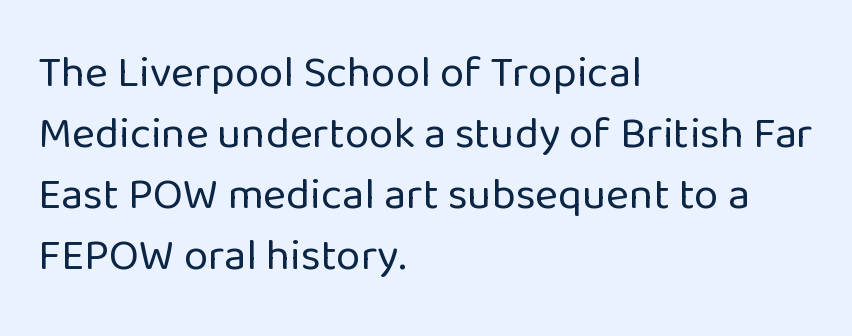
Q: Is the text bold? A: No.
Q: Is the text italic (slanted)? A: No, it is upright.
Q: Is the typeface a serif or a sans-serif typeface? A: Sans-serif.
Q: Is the text underlined? A: No.
Q: How is the paragraph aligned? A: Left-aligned.
Q: Is the spacing between letters normal or unusually wide? A: Normal.
Q: Is the spacing between lines tight, normal or loose? A: Normal.
Q: Width (condensed, normal, or wide)? A: Normal.
Q: Stroke contrast? A: Low.
Q: x-height? A: Medium.
Q: Monospaced? A: No.
